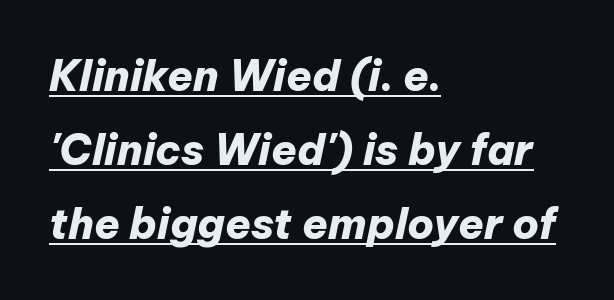
{"italic": "yes", "lean": "right", "slant_degrees": 12, "bold": "yes", "weight": "heavy", "width": "normal", "stroke_contrast": "low", "x_height": "medium", "monospaced": "no", "underline": "yes", "align": "left", "line_spacing_ratio": 1.76, "letter_spacing": "normal", "letter_spacing_em": 0.0, "glyph_px": 42}
